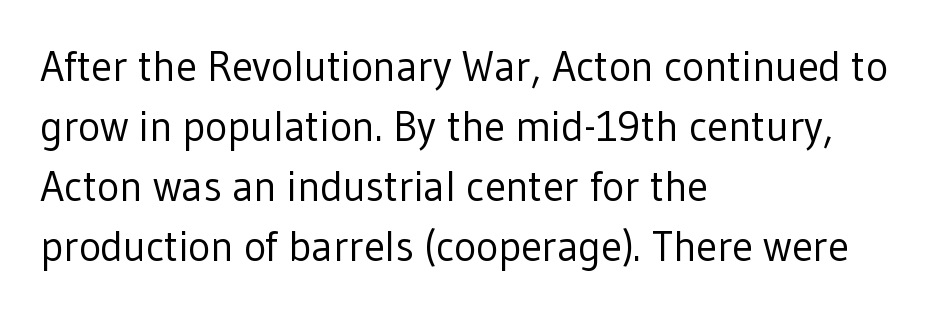
Q: Is the text bold? A: No.
Q: Is the text italic (slanted)? A: No, it is upright.
Q: Is the typeface a serif or a sans-serif typeface? A: Sans-serif.
Q: Is the text underlined? A: No.
Q: How is the paragraph aligned? A: Left-aligned.
Q: Is the spacing between letters normal or unusually wide? A: Normal.
Q: Is the spacing between lines tight, normal or loose? A: Normal.
Q: Width (condensed, normal, or wide)? A: Normal.
Q: Stroke contrast? A: Low.
Q: x-height? A: Medium.
Q: Monospaced? A: No.
